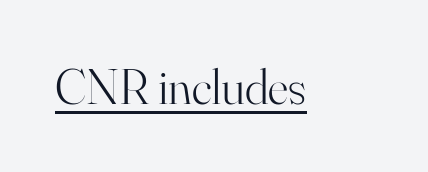
The image shows 50 px light serif type, upright; set normal letter spacing, underlined; high stroke contrast and a small x-height.
